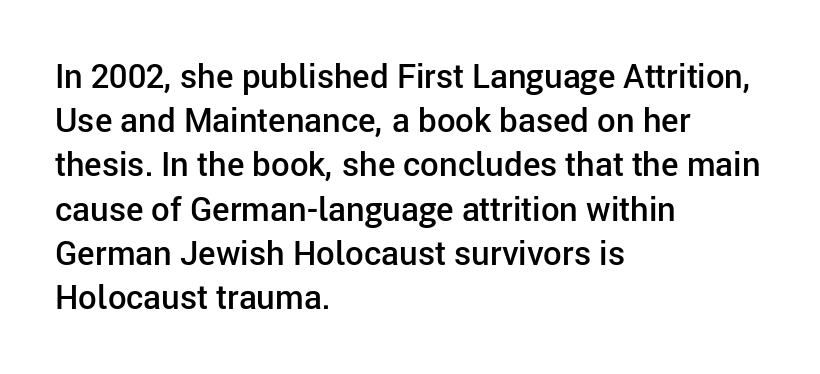
Varying glyph widths throughout — classic text-font behaviour. No word sits above an underline. Bold? Not quite — semibold, heavier than regular but stopping short. Short and long lines alike share a common starting point at left.
